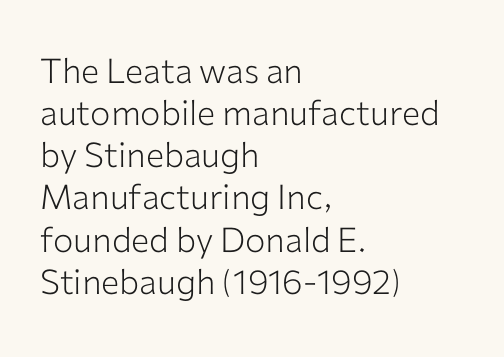
The image shows 34 px light sans-serif type, upright; set left-aligned, line spacing 1.24x, normal letter spacing, not underlined; low stroke contrast and a medium x-height.
